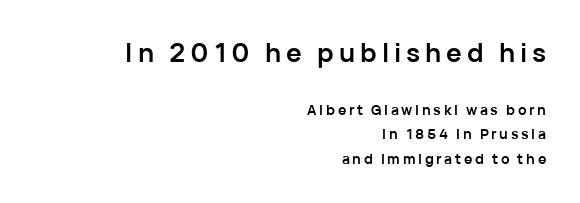
The image shows 26 px bold type, upright; set right-aligned, line spacing 1.74x, not underlined; the first (top) block is 1.86x larger.
